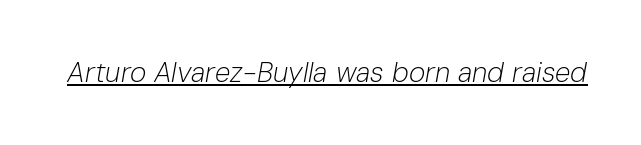
The image shows 28 px light type, italic (leaning right); set normal letter spacing, underlined; low stroke contrast and a medium x-height.
